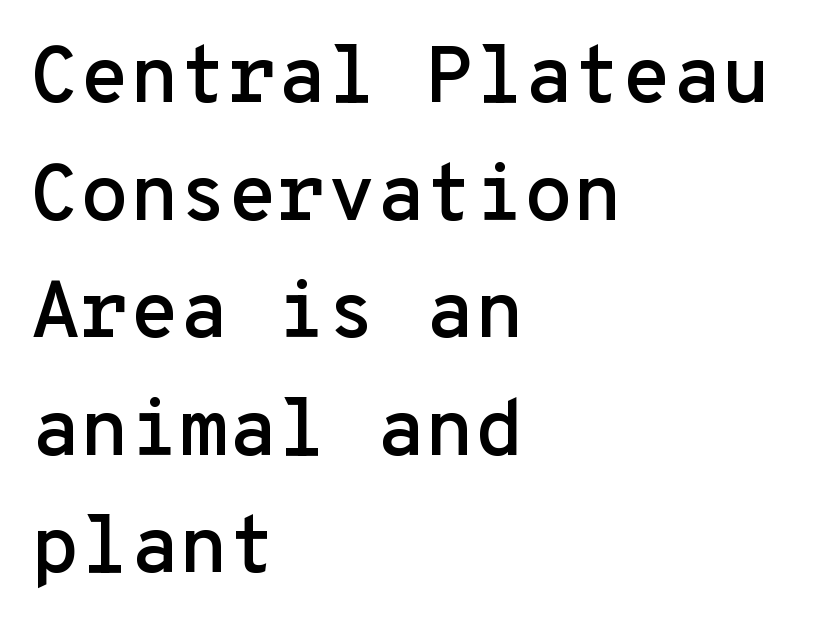
The image shows 80 px sans-serif type, upright, monospaced; set left-aligned, normal line spacing (1.47x), normal letter spacing, not underlined; low stroke contrast and a medium x-height.
